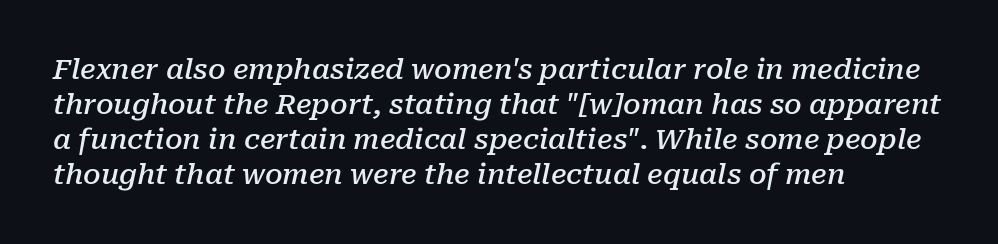
The image shows 28 px semibold serif type, italic (leaning right); set left-aligned, normal line spacing (1.25x), normal letter spacing, not underlined; low stroke contrast and a medium x-height.
